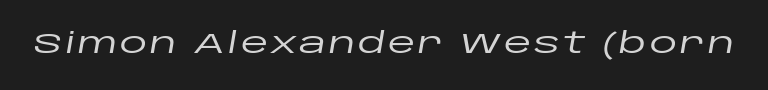
{"italic": "yes", "lean": "right", "slant_degrees": 10, "width": "wide", "stroke_contrast": "low", "x_height": "large", "monospaced": "no", "underline": "no", "glyph_px": 28}
